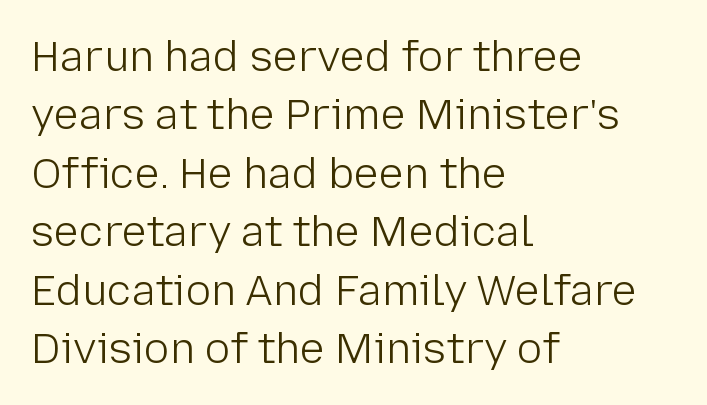
Compared with typical paragraphs, the rows here are spaced about the same. Has an underline been added? It has not. Unlike italic type, these characters show no tilt at all. Nothing unusual about the tracking: characters are spaced as the font intends.
